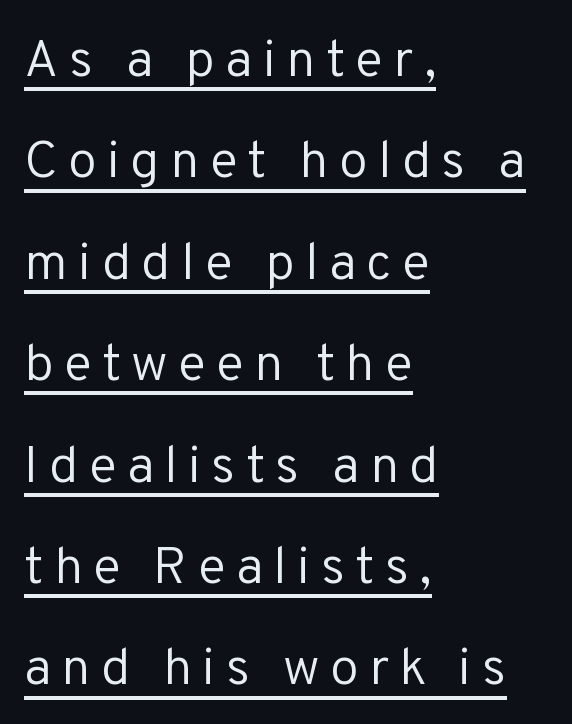
Q: Is the text bold? A: No.
Q: Is the text italic (slanted)? A: No, it is upright.
Q: Is the typeface a serif or a sans-serif typeface? A: Sans-serif.
Q: Is the text underlined? A: Yes.
Q: How is the paragraph aligned? A: Left-aligned.
Q: Is the spacing between letters normal or unusually wide? A: Unusually wide.
Q: Is the spacing between lines tight, normal or loose? A: Loose.
Q: Width (condensed, normal, or wide)? A: Normal.
Q: Stroke contrast? A: Low.
Q: x-height? A: Medium.
Q: Monospaced? A: No.
